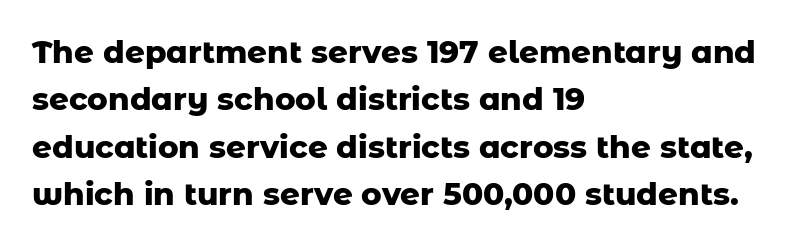
Notice how thick the strokes are: this is what a full bold looks like. How are the letters spaced? Ordinarily, with no added tracking. A roman cut, with each character standing at attention. Reading down the column, the eye jumps a familiar distance to each next line.
